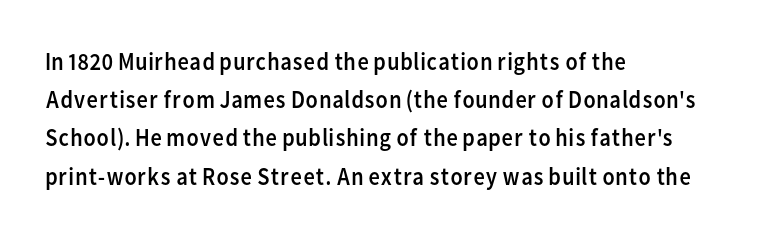
Q: Is the text bold? A: No.
Q: Is the text italic (slanted)? A: No, it is upright.
Q: Is the text underlined? A: No.
Q: How is the paragraph aligned? A: Left-aligned.
Q: Is the spacing between letters normal or unusually wide? A: Normal.
Q: Is the spacing between lines tight, normal or loose? A: Normal.
